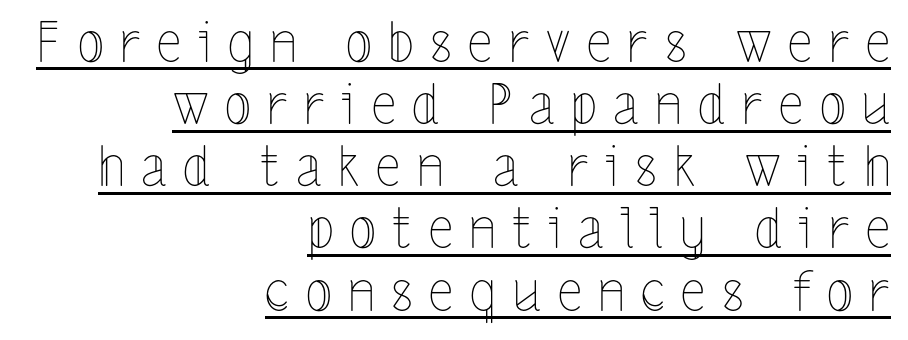
Q: Is the text bold? A: No.
Q: Is the text italic (slanted)? A: No, it is upright.
Q: Is the text underlined? A: Yes.
Q: How is the paragraph aligned? A: Right-aligned.
Q: Is the spacing between letters normal or unusually wide? A: Unusually wide.
Q: Is the spacing between lines tight, normal or loose? A: Tight.
Q: Width (condensed, normal, or wide)? A: Condensed.
Q: x-height? A: Medium.
Q: Monospaced? A: No.
